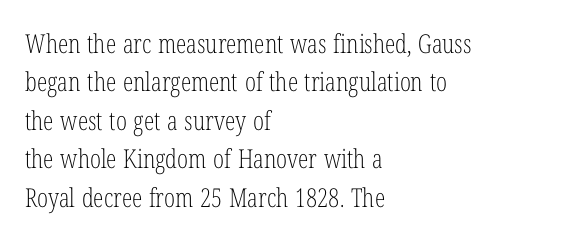
{"italic": "no", "bold": "no", "underline": "no", "align": "left", "line_spacing": "normal", "line_spacing_ratio": 1.48, "letter_spacing": "normal", "letter_spacing_em": 0.0, "glyph_px": 26}
